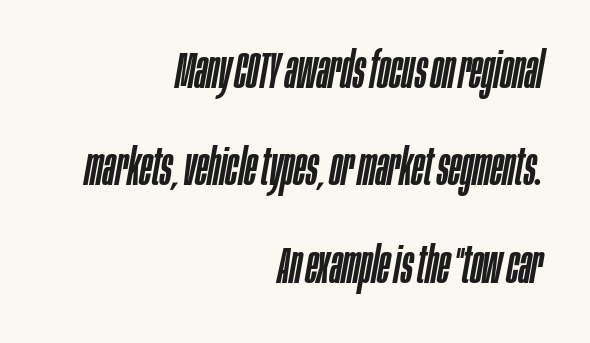
The image shows 51 px condensed type, italic (leaning right); set right-aligned, loose line spacing (1.91x), normal letter spacing, not underlined; low stroke contrast and a large x-height.
